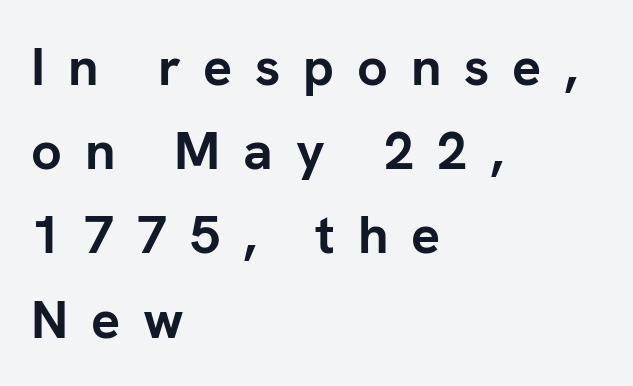
The space beneath each line is pristine and unruled. Its strokes are broad and dark, the hallmark of bold type. I'd call this a sans setting — the letters go barefoot. In CSS terms this would be text-align: left.
